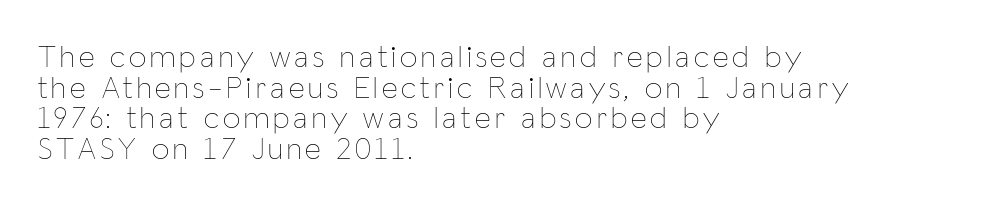
The image shows 31 px thin, condensed type, upright; set left-aligned, tight line spacing (0.99x), not underlined; low stroke contrast and a medium x-height.
